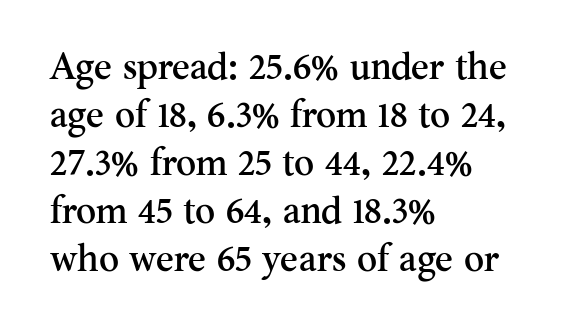
Look at the bottom of the vertical strokes: they flare into serifs here. Notice how descenders clear the ascenders below comfortably — that's standard leading. Nobody drew a line under any word here. Varying glyph widths throughout — classic text-font behaviour.
